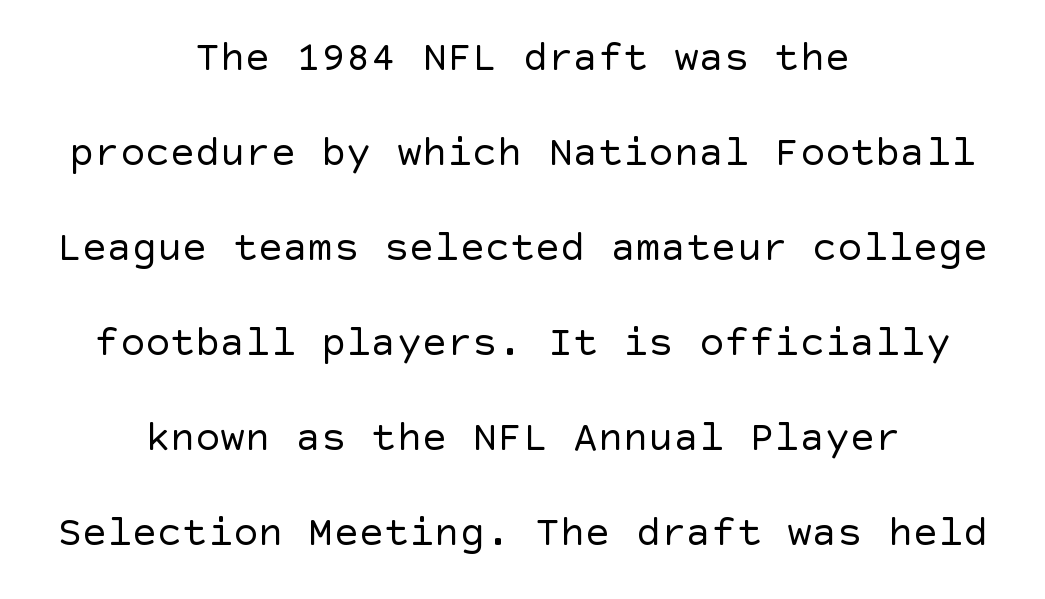
The image shows 42 px regular-weight sans-serif type, upright; set centered, loose line spacing (2.26x), normal letter spacing, not underlined; a large x-height.
